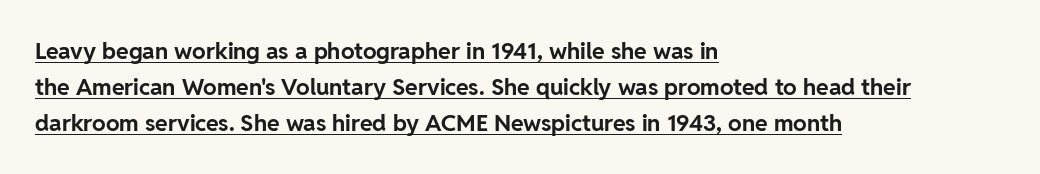
Q: Is the text bold? A: Yes.
Q: Is the text italic (slanted)? A: No, it is upright.
Q: Is the text underlined? A: Yes.
Q: How is the paragraph aligned? A: Left-aligned.
Q: Is the spacing between letters normal or unusually wide? A: Normal.
Q: Is the spacing between lines tight, normal or loose? A: Normal.
